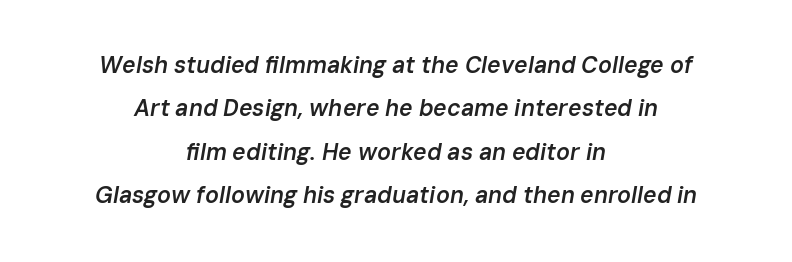
{"italic": "yes", "lean": "right", "slant_degrees": 10, "bold": "semi", "underline": "no", "align": "center", "line_spacing_ratio": 1.89, "letter_spacing": "normal", "letter_spacing_em": 0.0, "glyph_px": 23}
